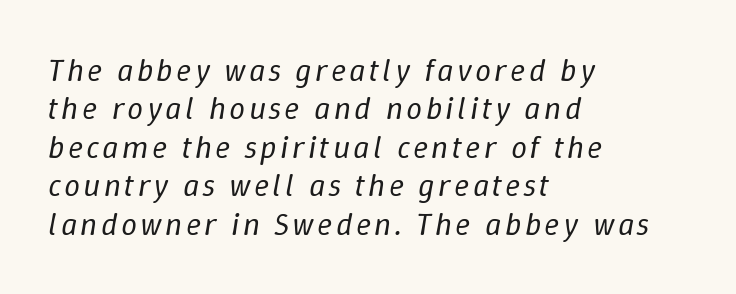
{"italic": "yes", "lean": "right", "slant_degrees": 9, "bold": "no", "weight": "regular", "width": "normal", "stroke_contrast": "low", "x_height": "medium", "monospaced": "no", "underline": "no", "align": "left", "line_spacing_ratio": 1.2, "glyph_px": 32}
